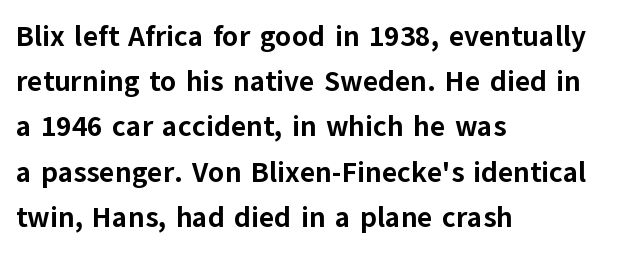
The letters advance in unequal steps, a hallmark of proportional type. The face used here has the dense, thick strokes of a bold. A normal amount of white space separates one row of letters from the next. No italicization has been applied; the sample stays upright. A typesetter would call this zero additional tracking. The gap between lines stays unmarked.
